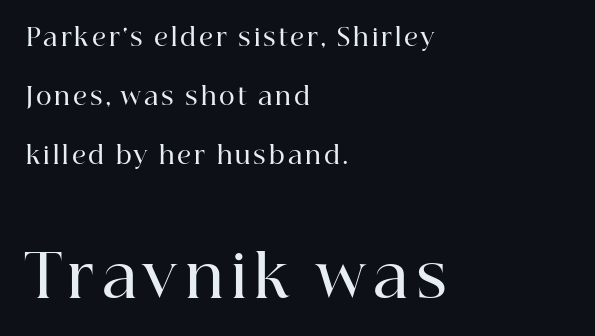
{"serif": "yes", "italic": "no", "bold": "semi", "weight": "semibold", "width": "normal", "stroke_contrast": "high", "x_height": "medium", "monospaced": "no", "underline": "no", "align": "left", "line_spacing": "loose", "line_spacing_ratio": 2.45, "larger_block": "second", "size_ratio": 2.46, "glyph_px": 59}
